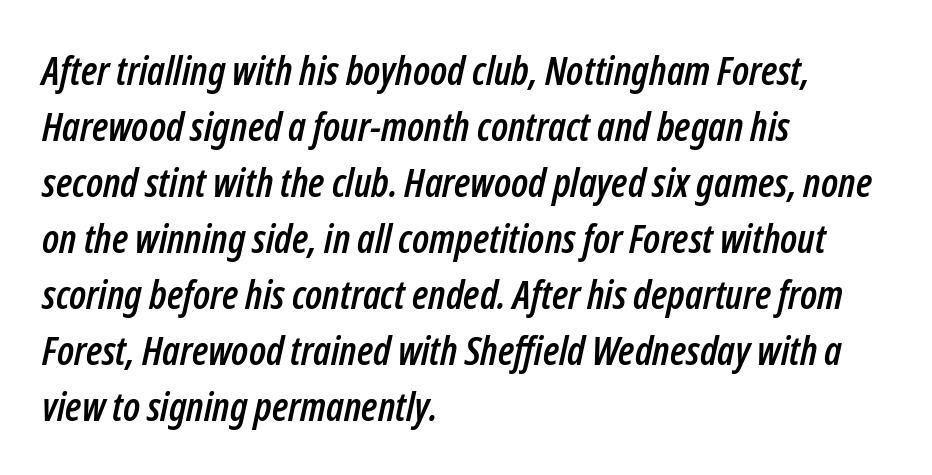
{"italic": "yes", "lean": "right", "slant_degrees": 12, "width": "condensed", "stroke_contrast": "low", "x_height": "medium", "monospaced": "no", "underline": "no", "align": "left", "line_spacing": "normal", "line_spacing_ratio": 1.4, "letter_spacing": "normal", "letter_spacing_em": 0.0, "glyph_px": 40}
